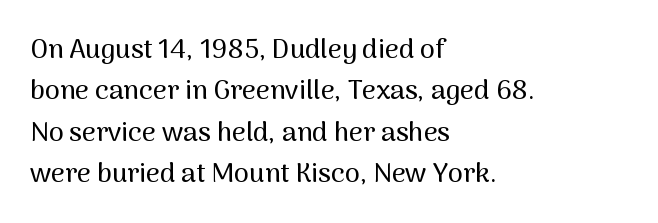
The image shows 27 px text type, upright; set left-aligned, normal line spacing (1.53x), normal letter spacing, not underlined.
